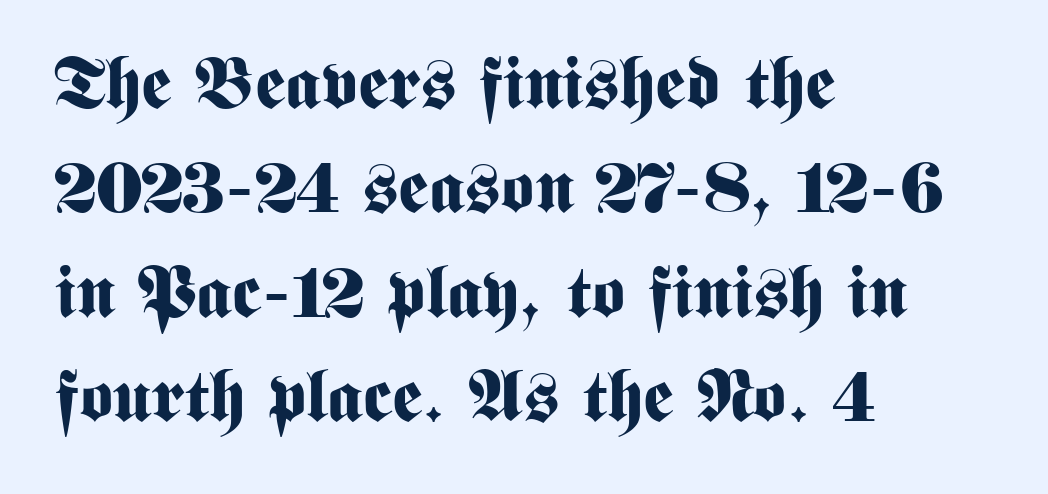
Q: Is the text bold? A: Yes.
Q: Is the text italic (slanted)? A: No, it is upright.
Q: Is the typeface a serif or a sans-serif typeface? A: Sans-serif.
Q: Is the text underlined? A: No.
Q: How is the paragraph aligned? A: Left-aligned.
Q: Is the spacing between letters normal or unusually wide? A: Normal.
Q: Is the spacing between lines tight, normal or loose? A: Normal.
Q: Width (condensed, normal, or wide)? A: Condensed.
Q: Stroke contrast? A: Medium.
Q: x-height? A: Medium.
Q: Monospaced? A: No.
